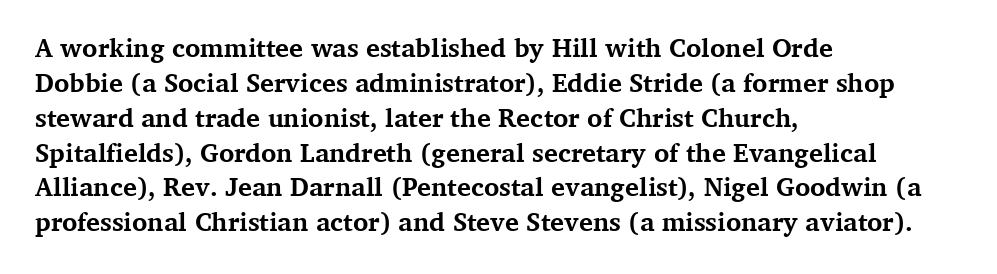
The image shows 26 px bold type, upright; set left-aligned, normal line spacing (1.34x), normal letter spacing, not underlined.
